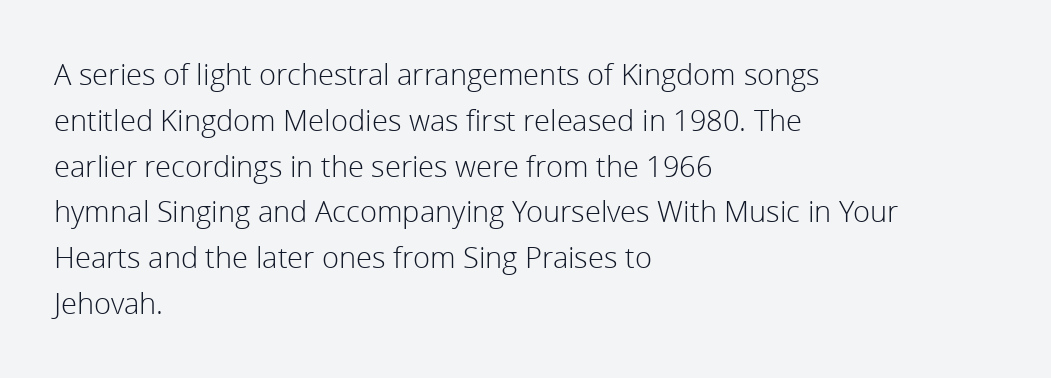
The image shows 29 px light sans-serif type, upright; set left-aligned, normal line spacing (1.58x), normal letter spacing, not underlined; a medium x-height.
